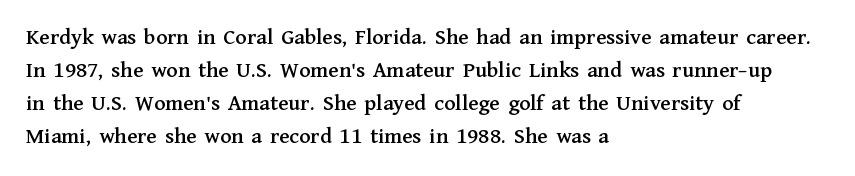
Plain, unruled lines of type. Letter spacing: default. Quick note: interline space is typical. Does the lettering tilt? It doesn't — this is upright. One-word summary of the alignment: left.
